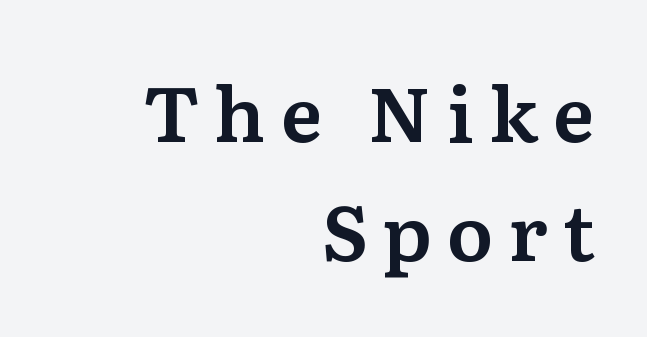
Q: Is the text italic (slanted)? A: No, it is upright.
Q: Is the typeface a serif or a sans-serif typeface? A: Serif.
Q: Is the text underlined? A: No.
Q: How is the paragraph aligned? A: Right-aligned.
Q: Is the spacing between letters normal or unusually wide? A: Unusually wide.
Q: Is the spacing between lines tight, normal or loose? A: Normal.
Q: Width (condensed, normal, or wide)? A: Normal.
Q: Stroke contrast? A: Medium.
Q: x-height? A: Medium.
Q: Monospaced? A: No.
